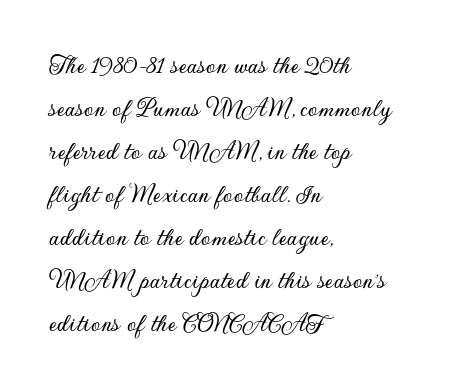
{"underline": "no", "align": "left", "line_spacing": "normal", "line_spacing_ratio": 1.59, "letter_spacing": "normal", "letter_spacing_em": 0.0, "glyph_px": 27}
